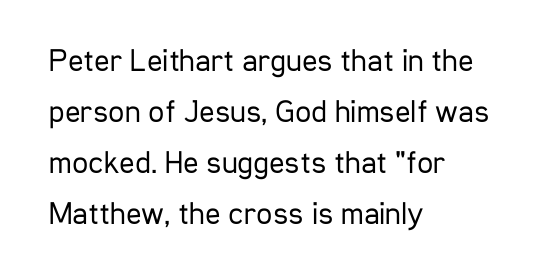
Compared with typical paragraphs, the rows here are spaced about the same. Upright lettering throughout. A typesetter would call this proportional, since set widths differ per character. Grotesque or geometric, the face here clearly has no serifs. This is not heavy type; no bold has been used.
